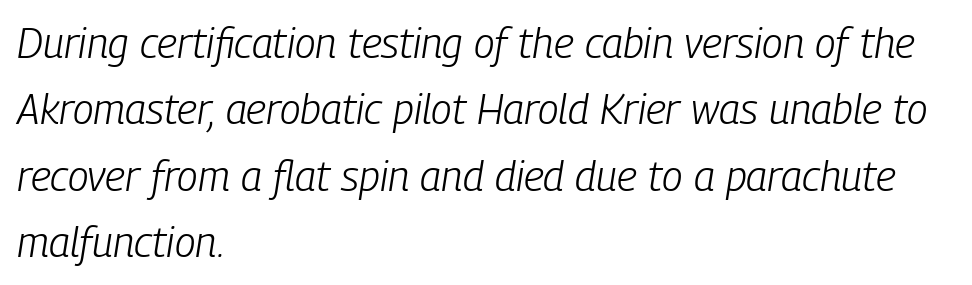
Quick note: underline off. A quiet, ordinary-to-light weight characterises the typeface. Layout note: lines flush left. Looks like regular typesetting: each glyph gets only the width it needs. Compared with typical body copy, the letter spacing here is the same. This sample keeps an unexceptional amount of space between lines.
